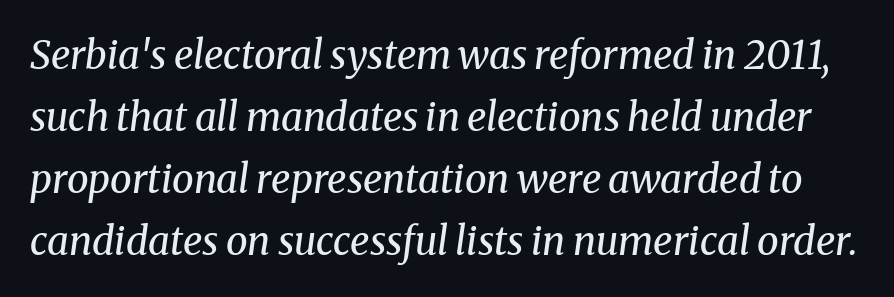
In terms of letterspacing, this is plain default setting. Spacing verdict: proportional, widths tailored to each character. The rows are spaced the way most documents space them. Weight: not bold — regular or lighter. The whole block is typeset with a tilt.
